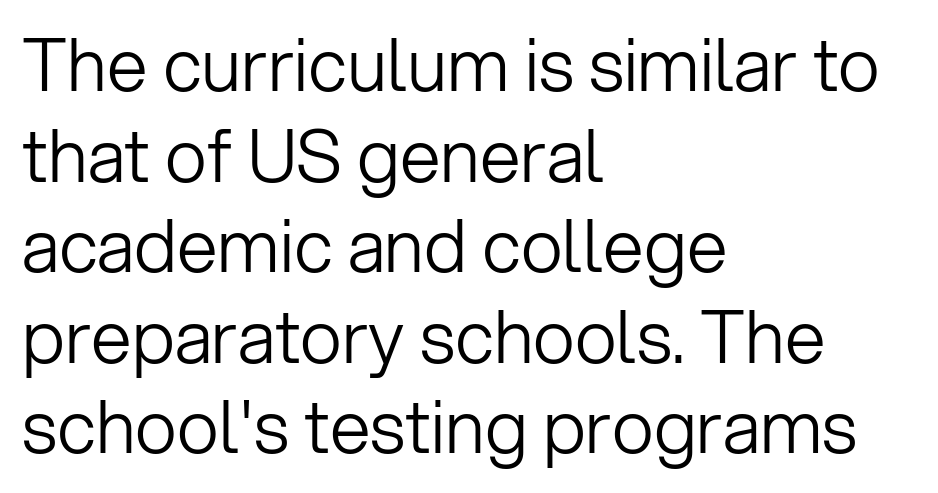
{"serif": "no", "italic": "no", "bold": "no", "weight": "light", "width": "normal", "stroke_contrast": "low", "x_height": "medium", "monospaced": "no", "underline": "no", "align": "left", "line_spacing_ratio": 1.24, "letter_spacing": "normal", "letter_spacing_em": 0.0, "glyph_px": 73}
